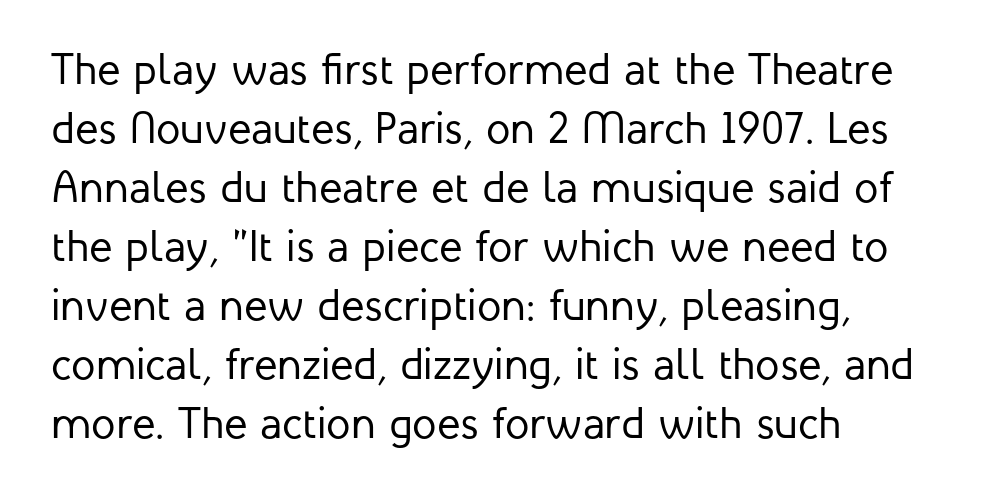
Style check: upright. Here the glyphs are tracked normally, forming tight word shapes. This sample uses a sans-serif face. The face used here is proportionally spaced, like ordinary book or web type. Bare-footed words on every line. The rag falls on the right side of this text block.
